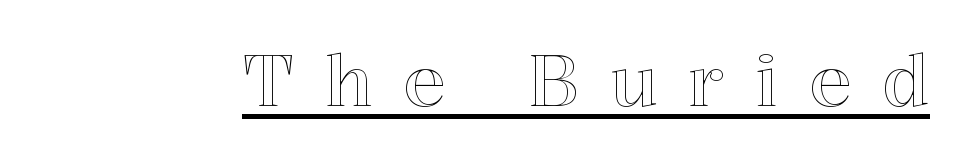
This is underlined copy, the kind a proofreader might mark for attention. Unlike italic type, these characters show no tilt at all. Tracking here is generous; glyphs stand well apart from one another. Note the varied advance widths — an 'i' is clearly narrower than an 'm'.
